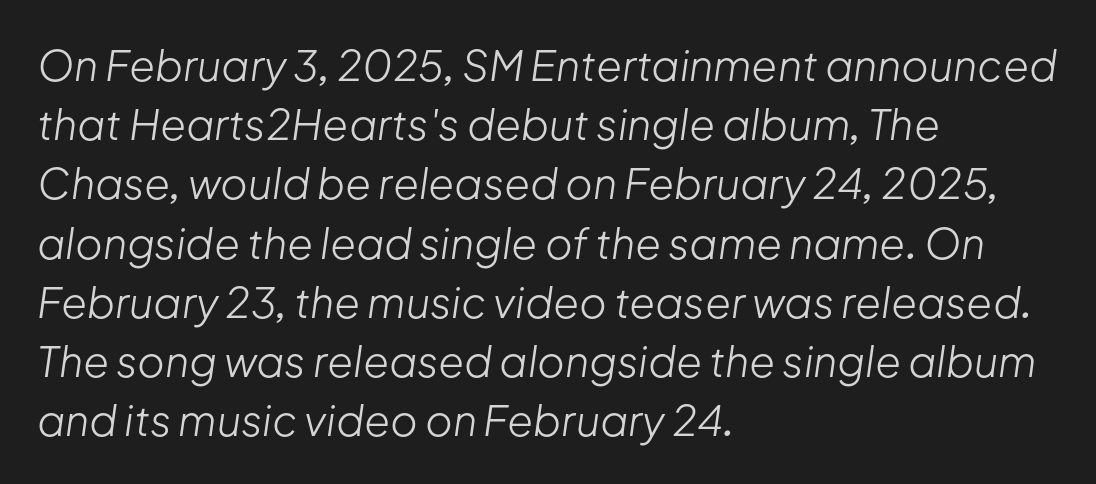
The image shows 42 px light type, italic (leaning right); set left-aligned, normal line spacing (1.41x), normal letter spacing, not underlined; low stroke contrast and a medium x-height.
